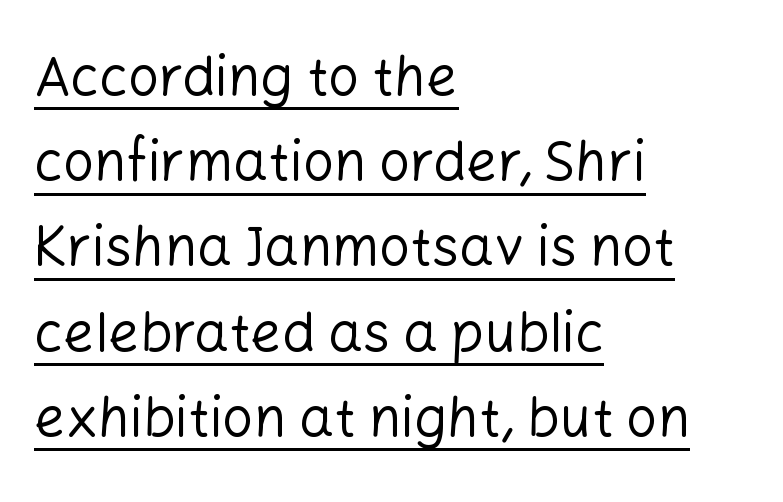
Nothing heavy about these letters — not bold at all. There is no visible air inserted between adjacent glyphs. This is the regular roman posture of the typeface. You can see a thin bar hugging the bottom of the glyphs. If you measured baseline to baseline, you'd find a middling distance. Are there feet on the stems? There aren't — it's a sans.
